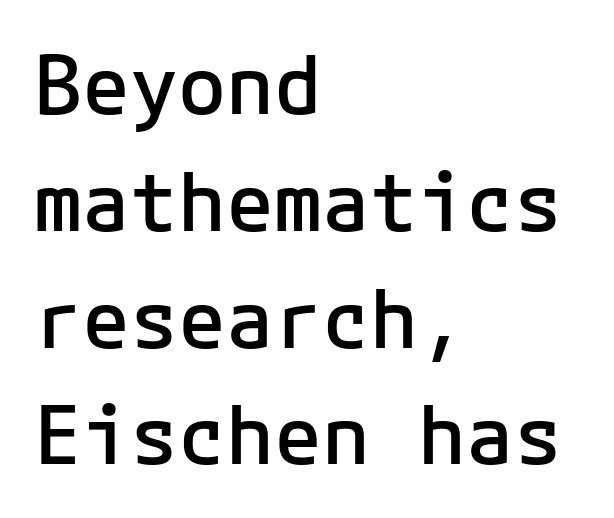
The zone under the glyphs is completely vacant. Check where the strokes stop: nothing finishes them off — pure sans. It's the straight-up-and-down kind of type. How heavy is the stroke? Medium-heavy — a semibold, shy of bold. The space between consecutive lines is moderate.
